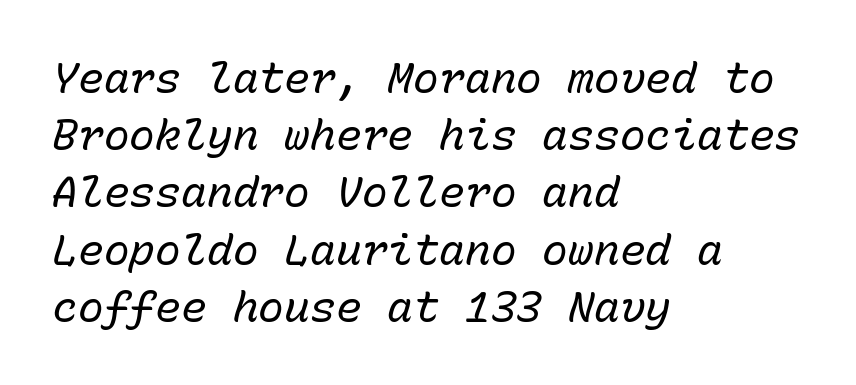
Q: Is the text bold? A: No.
Q: Is the text italic (slanted)? A: Yes, it leans right by about 15 degrees.
Q: Is the text underlined? A: No.
Q: How is the paragraph aligned? A: Left-aligned.
Q: Is the spacing between letters normal or unusually wide? A: Normal.
Q: Is the spacing between lines tight, normal or loose? A: Normal.
Q: Width (condensed, normal, or wide)? A: Normal.
Q: Stroke contrast? A: Low.
Q: x-height? A: Medium.
Q: Monospaced? A: Yes.
